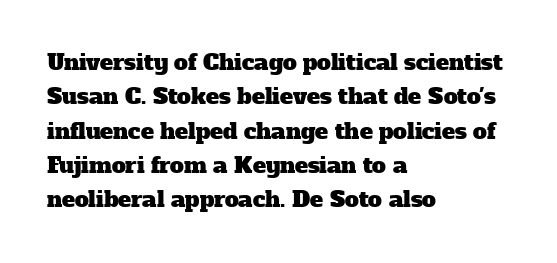
The image shows 22 px text type; set left-aligned, normal line spacing (1.56x), normal letter spacing, not underlined.
